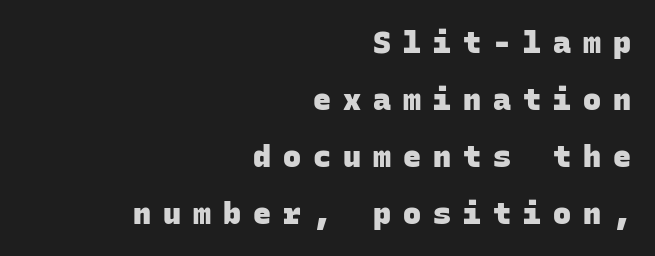
{"serif": "no", "bold": "yes", "weight": "heavy", "width": "normal", "stroke_contrast": "low", "x_height": "large", "monospaced": "yes", "underline": "no", "align": "right", "line_spacing": "loose", "line_spacing_ratio": 1.9, "letter_spacing": "wide", "letter_spacing_em": 0.4, "glyph_px": 30}
